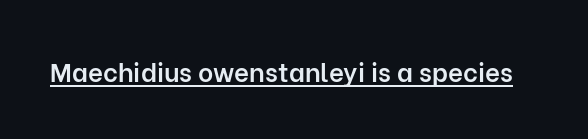
Q: Is the text bold? A: Semi-bold.
Q: Is the text italic (slanted)? A: No, it is upright.
Q: Is the text underlined? A: Yes.
Q: Is the spacing between letters normal or unusually wide? A: Normal.
